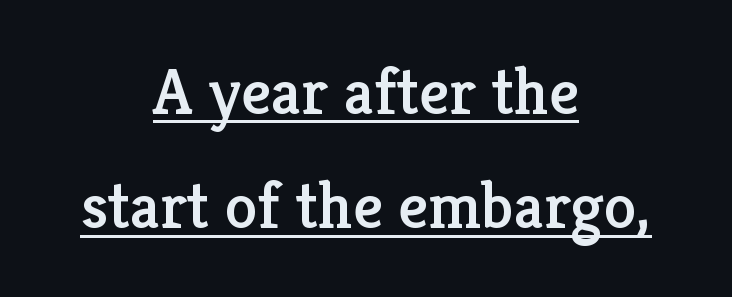
Q: Is the text italic (slanted)? A: No, it is upright.
Q: Is the typeface a serif or a sans-serif typeface? A: Serif.
Q: Is the text underlined? A: Yes.
Q: How is the paragraph aligned? A: Centered.
Q: Is the spacing between letters normal or unusually wide? A: Normal.
Q: Width (condensed, normal, or wide)? A: Normal.
Q: Stroke contrast? A: Low.
Q: x-height? A: Medium.
Q: Monospaced? A: No.
